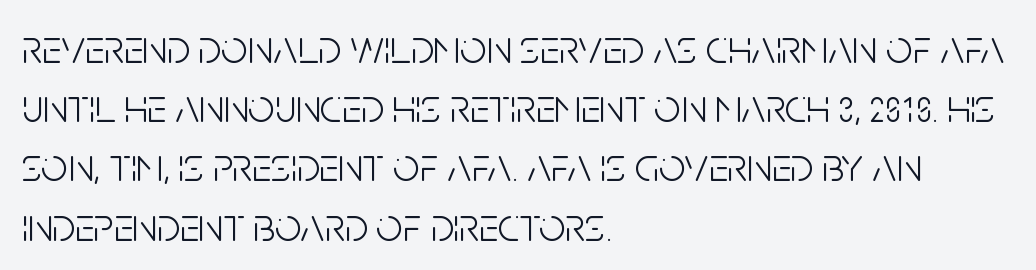
The image shows 47 px light, condensed sans-serif type, upright; set left-aligned, normal line spacing (1.26x), normal letter spacing, not underlined; low stroke contrast and a large x-height.
